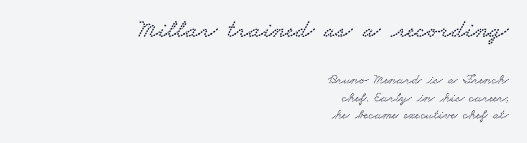
{"underline": "no", "align": "right", "line_spacing": "normal", "line_spacing_ratio": 1.27, "letter_spacing": "normal", "letter_spacing_em": 0.0, "larger_block": "first", "size_ratio": 1.86, "glyph_px": 26}
